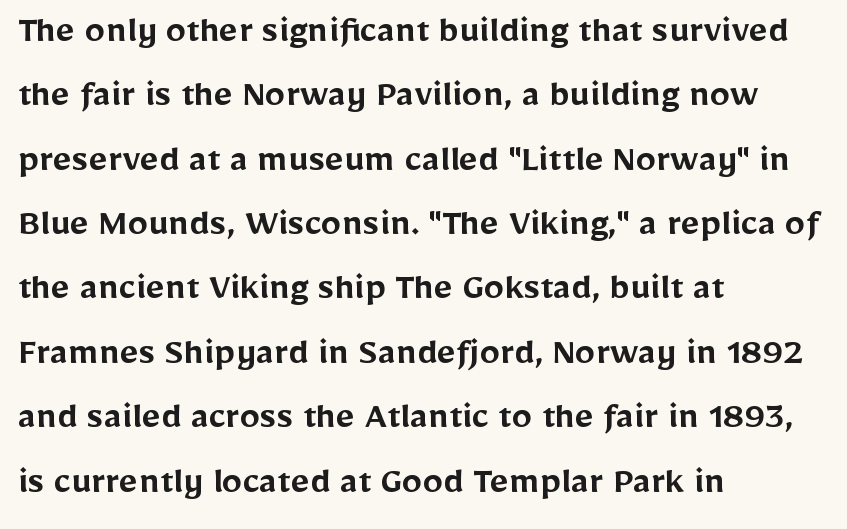
Q: Is the text bold? A: Semi-bold.
Q: Is the text italic (slanted)? A: No, it is upright.
Q: Is the typeface a serif or a sans-serif typeface? A: Sans-serif.
Q: Is the text underlined? A: No.
Q: How is the paragraph aligned? A: Left-aligned.
Q: Is the spacing between letters normal or unusually wide? A: Normal.
Q: Is the spacing between lines tight, normal or loose? A: Normal.
Q: Width (condensed, normal, or wide)? A: Normal.
Q: Stroke contrast? A: Low.
Q: x-height? A: Medium.
Q: Monospaced? A: No.
